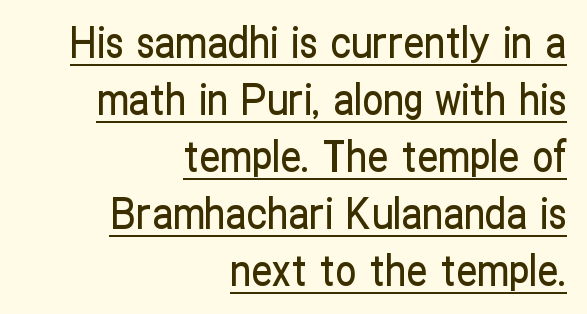
The image shows 42 px condensed sans-serif type, upright; set right-aligned, normal line spacing (1.36x), normal letter spacing, underlined; low stroke contrast and a medium x-height.
